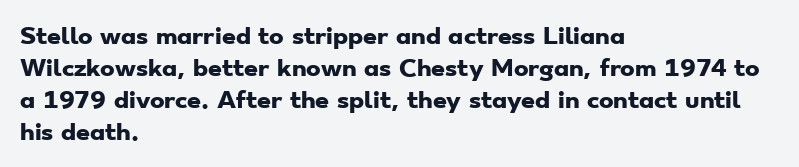
The image shows 22 px bold type; set left-aligned, normal line spacing (1.46x), normal letter spacing, not underlined.
